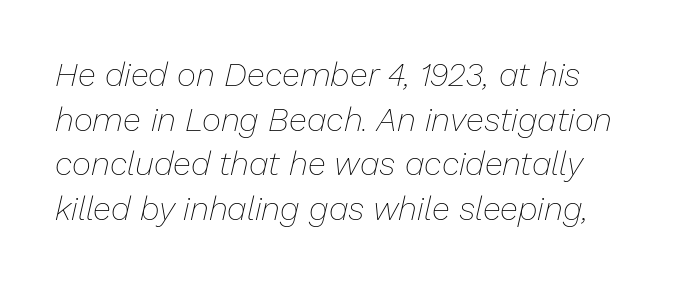
Q: Is the text bold? A: No.
Q: Is the text italic (slanted)? A: Yes, it leans right by about 13 degrees.
Q: Is the text underlined? A: No.
Q: Is the spacing between letters normal or unusually wide? A: Normal.
Q: Is the spacing between lines tight, normal or loose? A: Normal.
Q: Width (condensed, normal, or wide)? A: Normal.
Q: Stroke contrast? A: Low.
Q: x-height? A: Medium.
Q: Monospaced? A: No.
